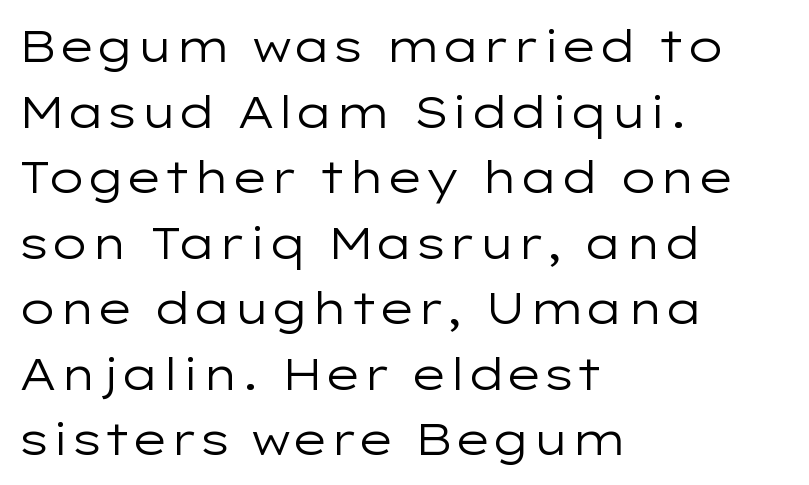
The image shows 44 px regular-weight, wide sans-serif type, upright; set left-aligned, normal line spacing (1.49x), normal letter spacing, not underlined; low stroke contrast and a medium x-height.
